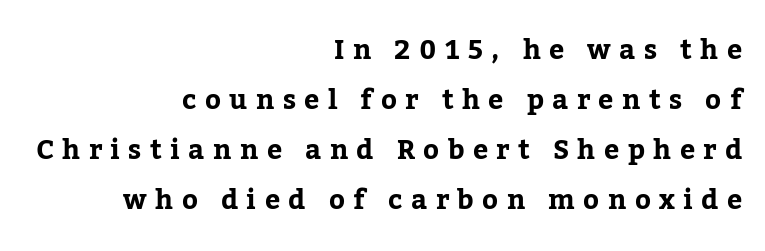
Visually the block forms a straight wall on the right and a jagged coastline on the left. Has an underline been added? It has not. Is there any slant? The stems are plumb. Tracking here is generous; glyphs stand well apart from one another.
